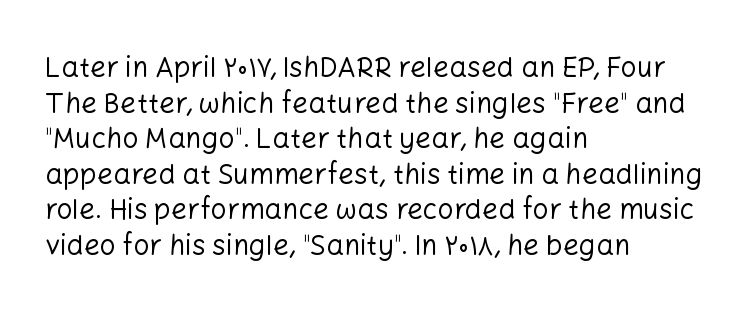
{"serif": "no", "italic": "no", "bold": "no", "weight": "regular", "width": "normal", "stroke_contrast": "low", "x_height": "medium", "monospaced": "no", "underline": "no", "align": "left", "line_spacing": "normal", "line_spacing_ratio": 1.27, "letter_spacing": "normal", "letter_spacing_em": 0.0, "glyph_px": 28}
